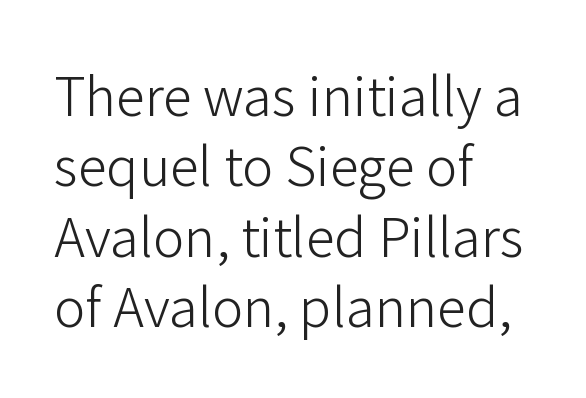
The image shows 53 px light sans-serif type, upright; set left-aligned, normal line spacing (1.33x), normal letter spacing, not underlined; low stroke contrast and a medium x-height.
